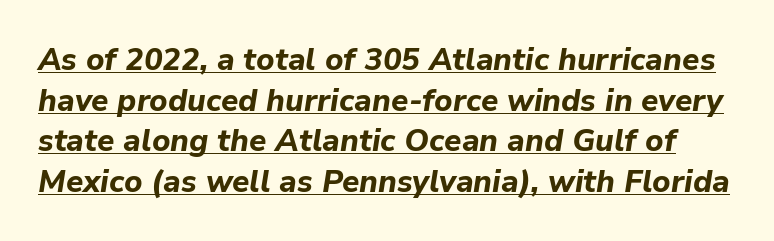
Q: Is the text bold? A: Yes.
Q: Is the text italic (slanted)? A: Yes, it leans right by about 9 degrees.
Q: Is the text underlined? A: Yes.
Q: Is the spacing between letters normal or unusually wide? A: Normal.
Q: Is the spacing between lines tight, normal or loose? A: Normal.
Q: Width (condensed, normal, or wide)? A: Normal.
Q: Stroke contrast? A: Low.
Q: x-height? A: Medium.
Q: Monospaced? A: No.
